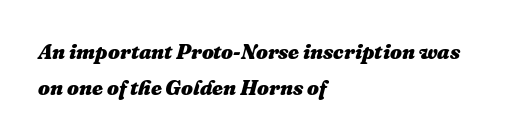
{"italic": "yes", "lean": "right", "slant_degrees": 16, "bold": "yes", "underline": "no", "align": "left", "line_spacing": "normal", "line_spacing_ratio": 1.7, "letter_spacing": "normal", "letter_spacing_em": 0.0, "glyph_px": 21}
